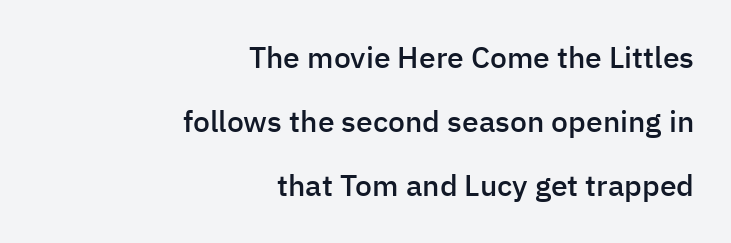
Each letter's strokes conclude bluntly, with no projecting serifs. Quick note: underline off. Compared with typical paragraphs, the rows here are farther apart. Is this a fixed-width face? No — the glyphs have proportional, varying widths. Caption: semibold face, moderately heavy strokes.
